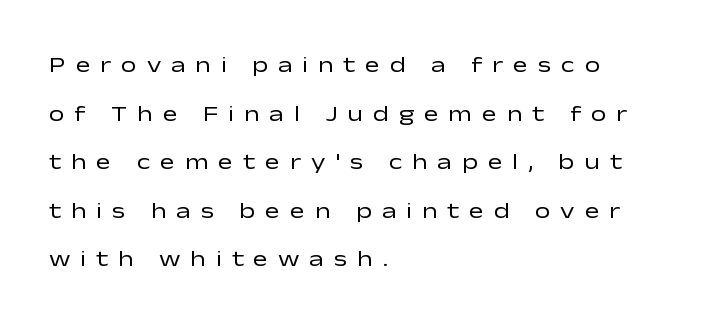
The setting favours the left margin, as ordinary paragraphs usually do. The horizontal fit of the characters is loose and conspicuously gappy. The face looks like a standard text weight, possibly lighter. Every character sits straight up, as roman type does. What's the leading like? Stretched, with rows far apart.
